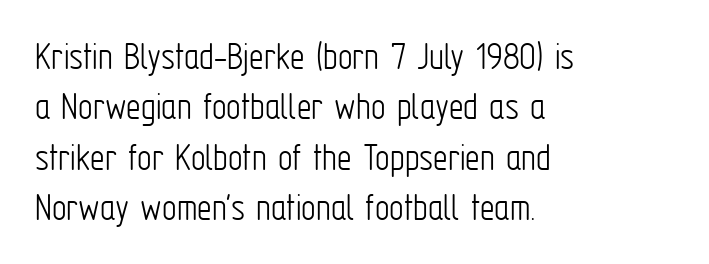
Q: Is the text bold? A: No.
Q: Is the text italic (slanted)? A: No, it is upright.
Q: Is the typeface a serif or a sans-serif typeface? A: Sans-serif.
Q: Is the text underlined? A: No.
Q: How is the paragraph aligned? A: Left-aligned.
Q: Is the spacing between letters normal or unusually wide? A: Normal.
Q: Width (condensed, normal, or wide)? A: Condensed.
Q: Stroke contrast? A: Low.
Q: x-height? A: Medium.
Q: Monospaced? A: No.
